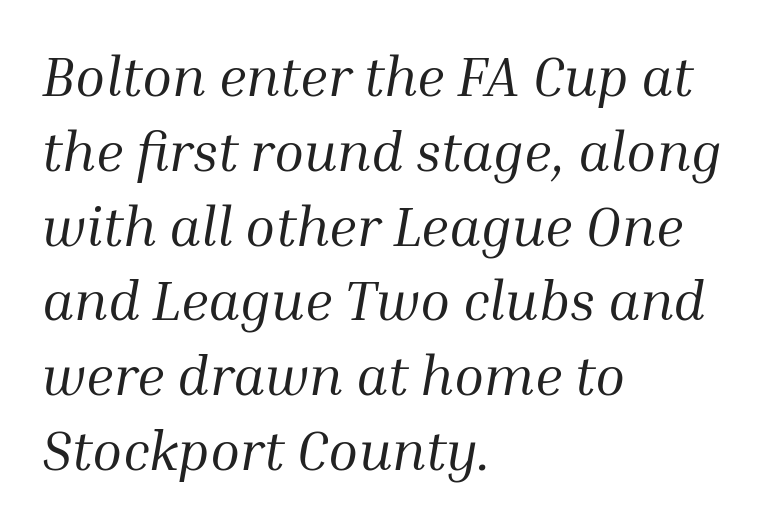
Horizontally, the lines are justified to the leading edge only. Tall strokes in this sample are angled rather than plumb. The letterforms sit at book weight or below. Serif or sans? Serif — the stroke terminals have little feet. Spacing between characters is what you'd get straight out of the box.
